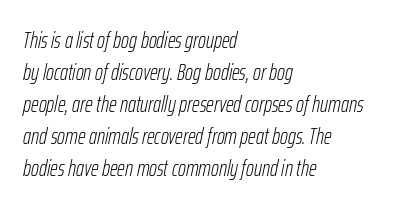
The image shows 22 px text type, italic (leaning right); set left-aligned, normal line spacing (1.46x), normal letter spacing, not underlined.
